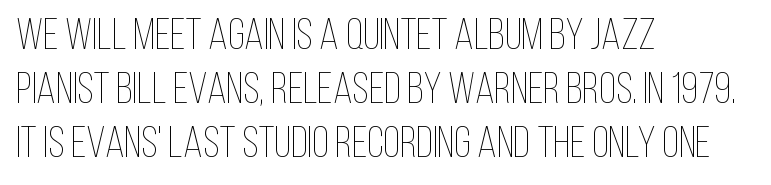
{"italic": "no", "bold": "no", "weight": "thin", "width": "condensed", "stroke_contrast": "low", "x_height": "large", "monospaced": "no", "underline": "no", "align": "left", "line_spacing_ratio": 1.23, "letter_spacing": "normal", "letter_spacing_em": 0.0, "glyph_px": 44}
